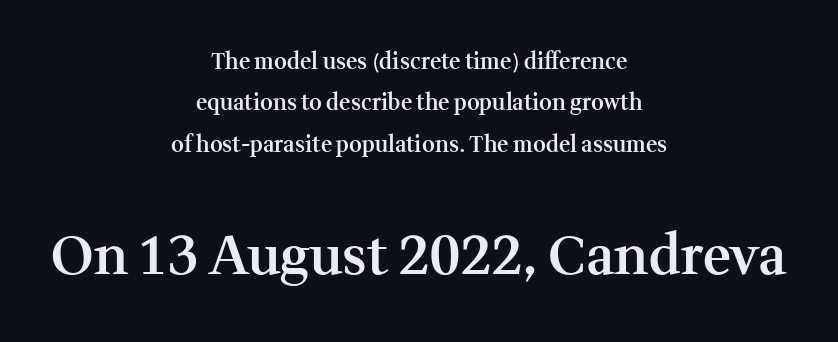
The image shows 54 px semibold serif type, upright; set centered, line spacing 1.88x, normal letter spacing, not underlined; the second (bottom) block is 2.45x larger; medium stroke contrast and a medium x-height.
